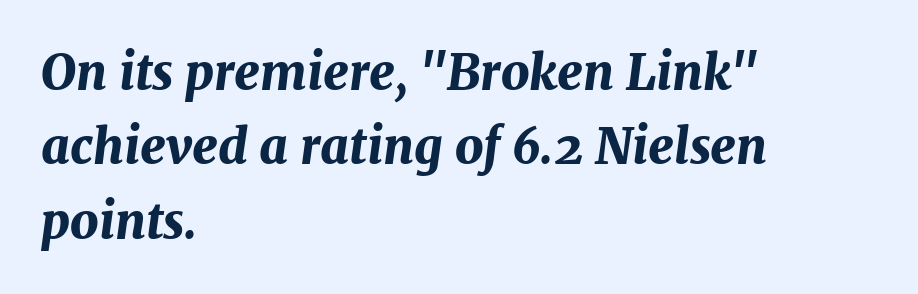
{"italic": "yes", "lean": "right", "slant_degrees": 7, "bold": "yes", "weight": "bold", "width": "normal", "stroke_contrast": "medium", "x_height": "medium", "monospaced": "no", "underline": "no", "align": "left", "line_spacing": "normal", "line_spacing_ratio": 1.52, "letter_spacing": "normal", "letter_spacing_em": 0.0, "glyph_px": 49}
